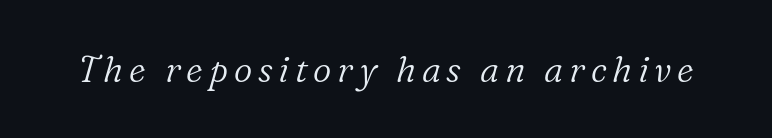
In terms of letterform style, serifs are clearly present. Counters stay open thanks to moderate or lighter strokes. Is this a fixed-width face? No — the glyphs have proportional, varying widths. Letters rest on an invisible, unmarked baseline. The specimen reads as italic at a glance.
